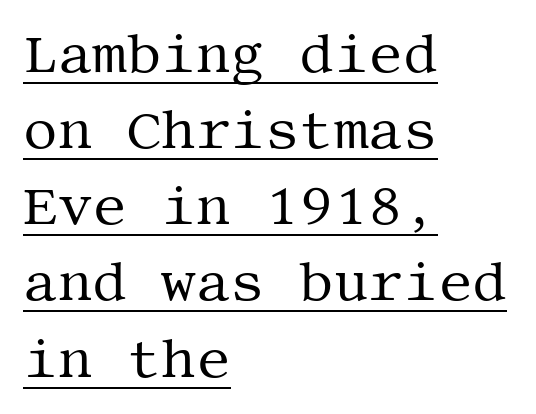
Q: Is the text bold? A: No.
Q: Is the text italic (slanted)? A: No, it is upright.
Q: Is the typeface a serif or a sans-serif typeface? A: Serif.
Q: Is the text underlined? A: Yes.
Q: How is the paragraph aligned? A: Left-aligned.
Q: Is the spacing between letters normal or unusually wide? A: Normal.
Q: Is the spacing between lines tight, normal or loose? A: Normal.
Q: Width (condensed, normal, or wide)? A: Normal.
Q: Stroke contrast? A: Medium.
Q: x-height? A: Large.
